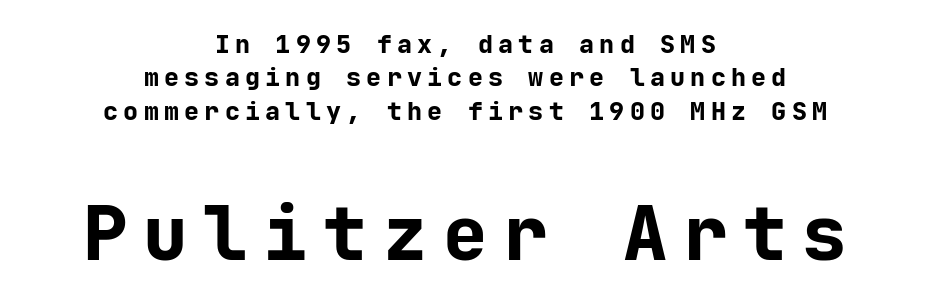
{"serif": "no", "italic": "no", "bold": "yes", "weight": "bold", "width": "normal", "stroke_contrast": "low", "x_height": "medium", "monospaced": "yes", "underline": "no", "align": "center", "line_spacing": "normal", "line_spacing_ratio": 1.34, "letter_spacing": "wide", "letter_spacing_em": 0.21, "larger_block": "second", "size_ratio": 2.96, "glyph_px": 74}
